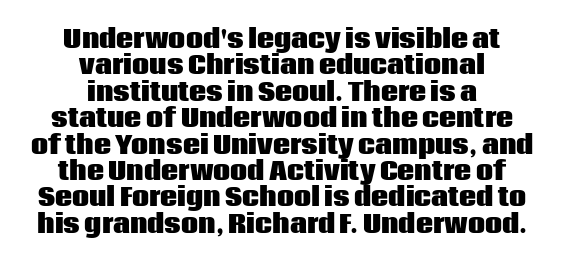
Lines of text with bare space underneath. Vertically, the passage feels compressed, each row crowding the next. Neither beginnings nor endings align; midpoints do. Students, this is bold: see how much ink each stroke carries. You can tell it's not italic because the verticals are truly vertical. In terms of letterspacing, this is plain default setting.
